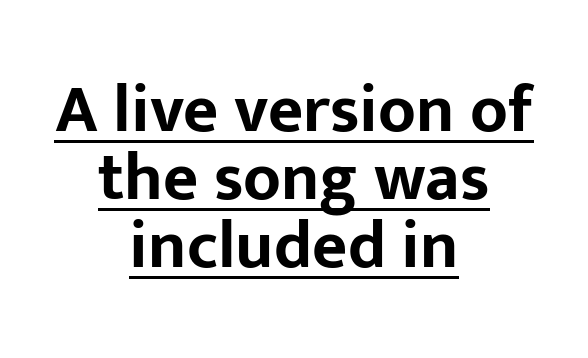
{"serif": "no", "italic": "no", "bold": "yes", "weight": "bold", "width": "normal", "stroke_contrast": "low", "x_height": "medium", "monospaced": "no", "underline": "yes", "align": "center", "line_spacing": "tight", "line_spacing_ratio": 1.0, "letter_spacing": "normal", "letter_spacing_em": 0.0, "glyph_px": 68}
